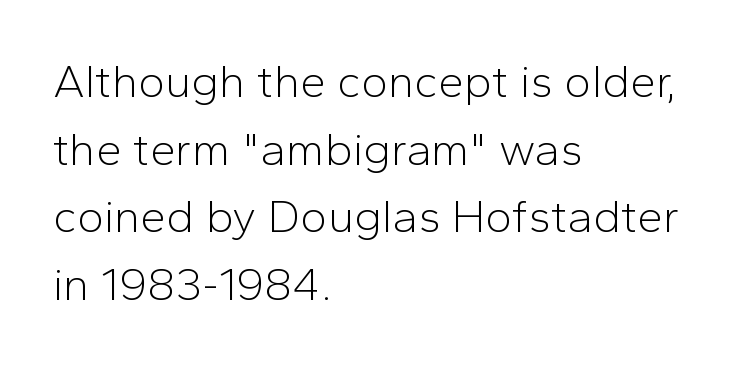
The image shows 46 px light sans-serif type, upright; set left-aligned, normal line spacing (1.47x), normal letter spacing, not underlined; low stroke contrast and a medium x-height.
